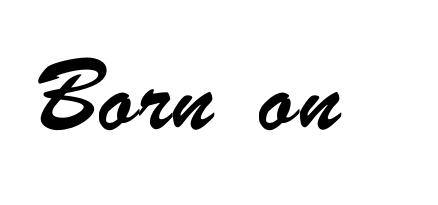
Q: Is the typeface a serif or a sans-serif typeface? A: Sans-serif.
Q: Is the text underlined? A: No.
Q: Is the spacing between letters normal or unusually wide? A: Normal.
Q: Width (condensed, normal, or wide)? A: Condensed.
Q: Stroke contrast? A: Low.
Q: x-height? A: Small.
Q: Monospaced? A: No.
